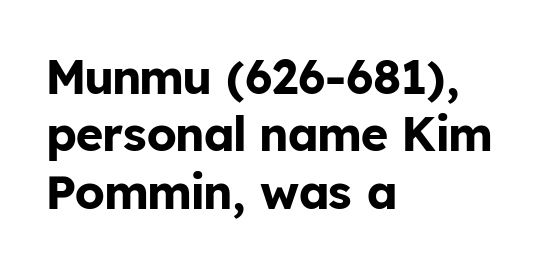
If you drew a ruler down the left edge, every line would touch it. Only glyphs here, with clear space below each row. Notice how the stems are strictly vertical — no italics here. What weight is shown? A full bold with thick strokes. Is this a sans? Yes — the strokes have no serifs. You could not count columns in this text — the font is proportionally spaced.
